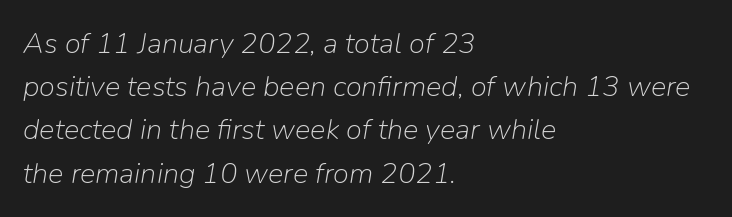
{"italic": "yes", "lean": "right", "slant_degrees": 9, "bold": "no", "weight": "light", "width": "normal", "stroke_contrast": "low", "x_height": "medium", "monospaced": "no", "underline": "no", "align": "left", "line_spacing": "normal", "line_spacing_ratio": 1.49, "letter_spacing": "normal", "letter_spacing_em": 0.0, "glyph_px": 29}
